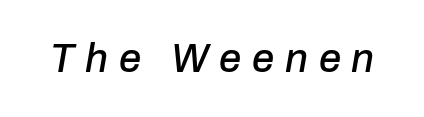
Q: Is the text italic (slanted)? A: Yes, it leans right by about 10 degrees.
Q: Is the text underlined? A: No.
Q: Is the spacing between letters normal or unusually wide? A: Unusually wide.
Q: Width (condensed, normal, or wide)? A: Normal.
Q: Stroke contrast? A: Low.
Q: x-height? A: Medium.
Q: Monospaced? A: No.
